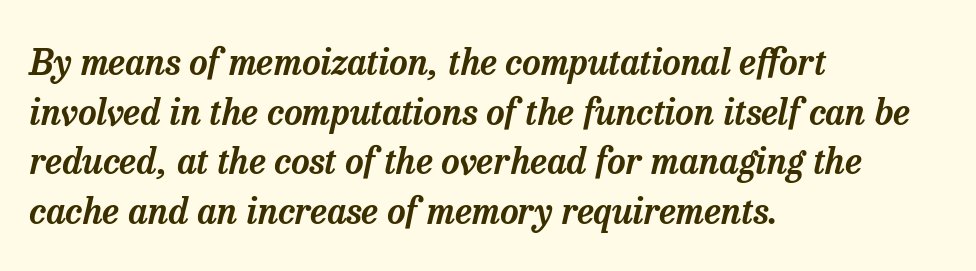
The image shows 36 px serif type, italic (leaning right); set left-aligned, normal line spacing (1.38x), normal letter spacing, not underlined; low stroke contrast and a medium x-height.
